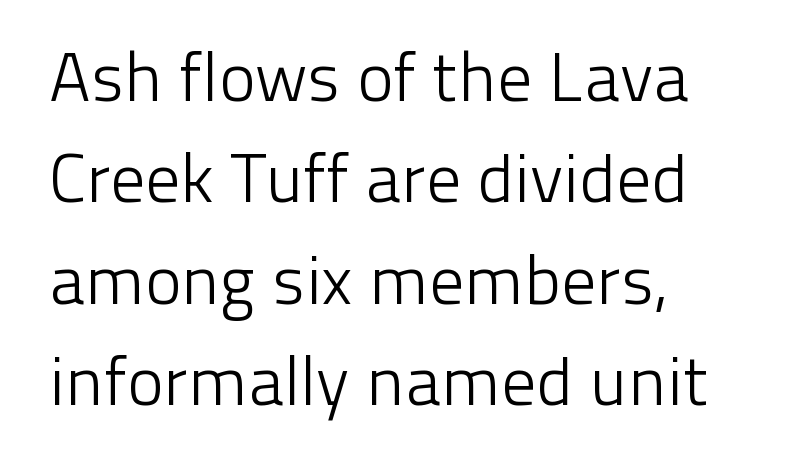
These lines sit exactly where default settings would place them. Plain, unruled lines of type. Between one letter and the next there's only the usual sliver of space. A student would call this left alignment; a typographer would say flush left, rag right. Does the lettering tilt? It doesn't — this is upright. The strokes carry an ordinary text weight at most.
